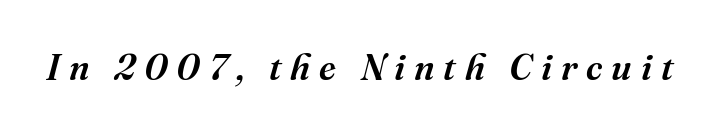
Here the designer chose a conventional face with non-uniform glyph widths. The tracking reads as deliberately expanded to a designer's eye. The face used here is seriffed, in the tradition of book romans. The lettering tilts uniformly, giving the passage an italic look. The space directly below the letters is spotless.
